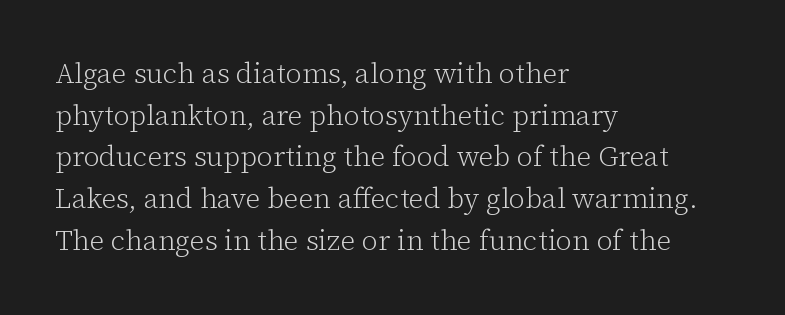
Q: Is the text bold? A: No.
Q: Is the text italic (slanted)? A: No, it is upright.
Q: Is the typeface a serif or a sans-serif typeface? A: Serif.
Q: Is the text underlined? A: No.
Q: How is the paragraph aligned? A: Left-aligned.
Q: Is the spacing between letters normal or unusually wide? A: Normal.
Q: Is the spacing between lines tight, normal or loose? A: Normal.
Q: Width (condensed, normal, or wide)? A: Normal.
Q: Stroke contrast? A: Low.
Q: x-height? A: Medium.
Q: Monospaced? A: No.
